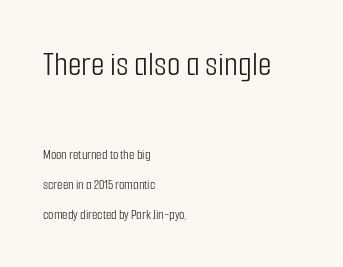
Q: Is the text bold? A: No.
Q: Is the text italic (slanted)? A: No, it is upright.
Q: Is the typeface a serif or a sans-serif typeface? A: Sans-serif.
Q: Is the text underlined? A: No.
Q: How is the paragraph aligned? A: Left-aligned.
Q: Is the spacing between letters normal or unusually wide? A: Normal.
Q: Is the spacing between lines tight, normal or loose? A: Loose.
Q: Which block of text is set in a larger size, the first (top) or the second (bottom)? A: The first (top) one.
Q: Width (condensed, normal, or wide)? A: Condensed.
Q: Stroke contrast? A: Low.
Q: x-height? A: Medium.
Q: Monospaced? A: No.
